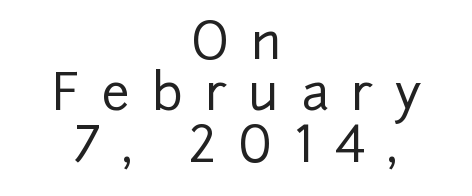
The image shows 50 px sans-serif type, upright; set centered, tight line spacing (1.03x), unusually wide letter spacing (+0.44 em), not underlined; low stroke contrast and a medium x-height.
